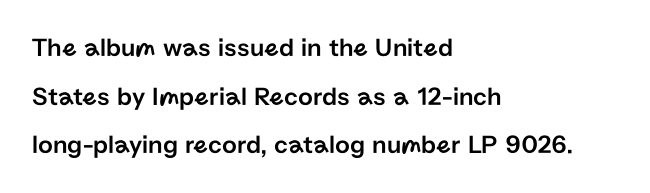
Left-aligned paragraph, ragged on the right. In terms of posture, this sample is upright. Only glyphs here, with clear space below each row. Glyph-to-glyph distance matches everyday printed text.
